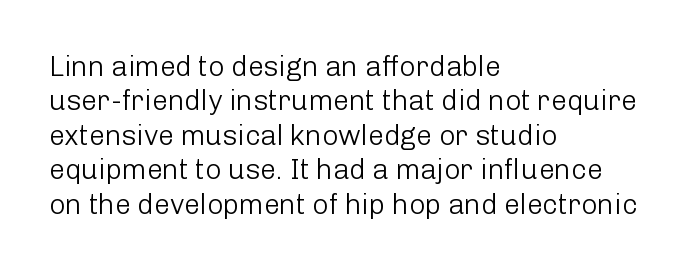
Q: Is the text bold? A: No.
Q: Is the text italic (slanted)? A: No, it is upright.
Q: Is the typeface a serif or a sans-serif typeface? A: Sans-serif.
Q: Is the text underlined? A: No.
Q: How is the paragraph aligned? A: Left-aligned.
Q: Is the spacing between letters normal or unusually wide? A: Normal.
Q: Width (condensed, normal, or wide)? A: Normal.
Q: Stroke contrast? A: Low.
Q: x-height? A: Medium.
Q: Monospaced? A: No.
